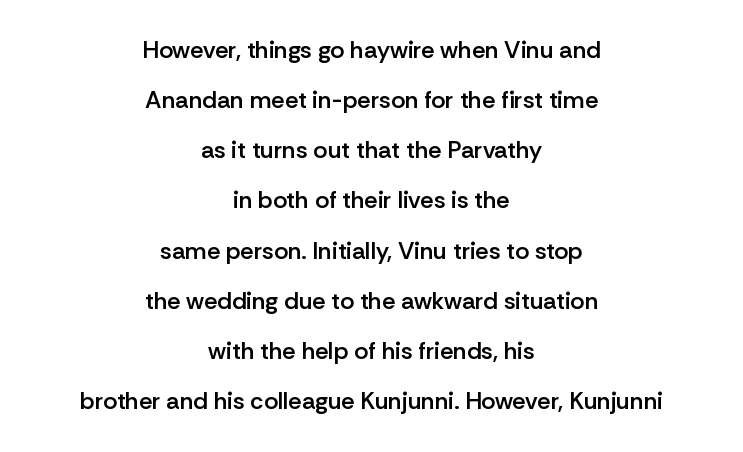
These lines were composed using upright roman letters. Default kerning and tracking; the words read as compact shapes. The lines are quadded center. Whoever set this chose breathing room over compactness in the vertical rhythm. Bold? Not quite — semibold, heavier than regular but stopping short. The space beneath each line is pristine and unruled.
